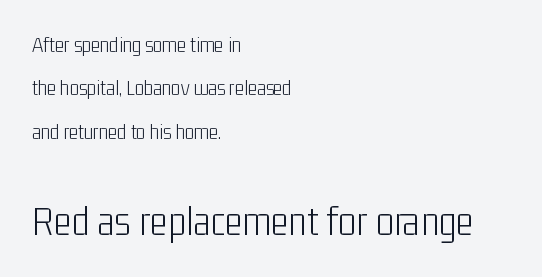
The image shows 43 px light, condensed sans-serif type, upright; set left-aligned, loose line spacing (1.97x), normal letter spacing, not underlined; the second (bottom) block is 1.95x larger; low stroke contrast and a medium x-height.
